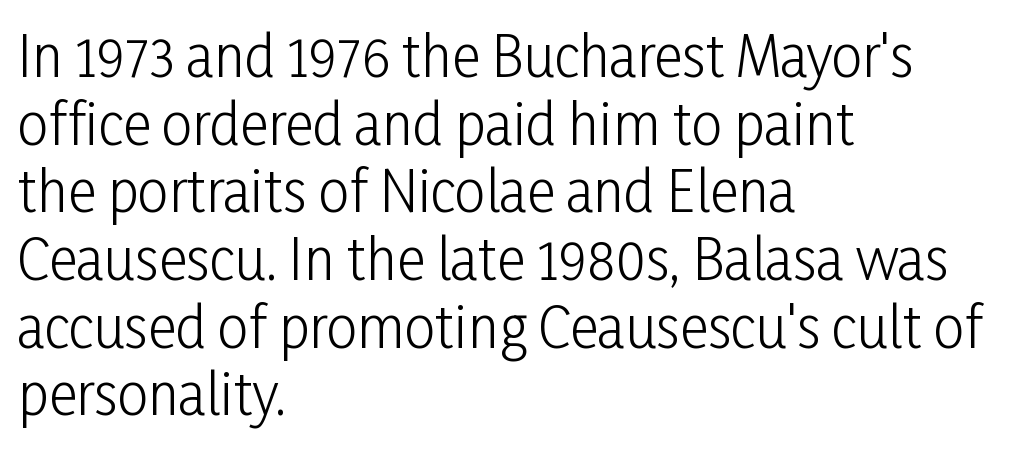
Note the varied advance widths — an 'i' is clearly narrower than an 'm'. Tracking value appears to be zero — textbook default spacing. On a weight scale, this lands at 450 or below. A classic flush-left, rag-right setting is used for this passage. The typeface chosen for these lines omits serifs.
